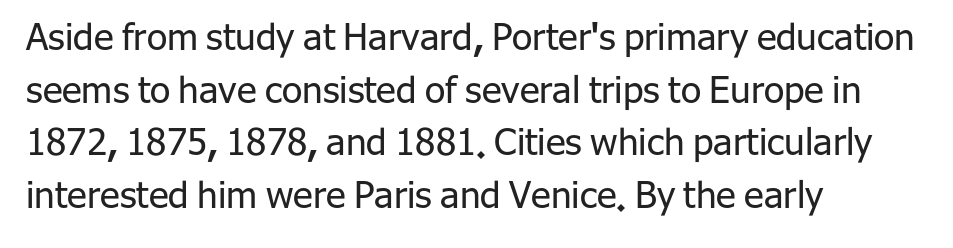
Is there much room between lines? A standard amount, neither cramped nor airy. The paragraph shown leans on its left margin. Spacing between characters is what you'd get straight out of the box. A typesetter would mark this as roman, not italic. The weight tops out at a normal text grade.
